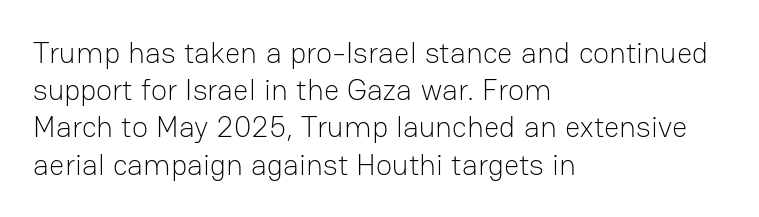
{"serif": "no", "italic": "no", "bold": "no", "weight": "light", "width": "normal", "stroke_contrast": "low", "x_height": "medium", "monospaced": "no", "underline": "no", "align": "left", "line_spacing_ratio": 1.24, "letter_spacing": "normal", "letter_spacing_em": 0.0, "glyph_px": 30}
